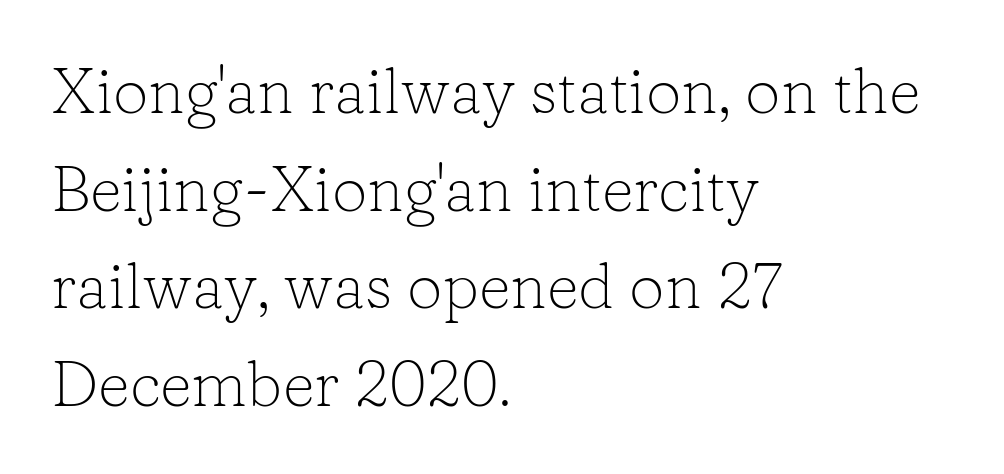
Q: Is the text bold? A: No.
Q: Is the text italic (slanted)? A: No, it is upright.
Q: Is the typeface a serif or a sans-serif typeface? A: Serif.
Q: Is the text underlined? A: No.
Q: How is the paragraph aligned? A: Left-aligned.
Q: Is the spacing between letters normal or unusually wide? A: Normal.
Q: Is the spacing between lines tight, normal or loose? A: Normal.
Q: Width (condensed, normal, or wide)? A: Normal.
Q: Stroke contrast? A: Low.
Q: x-height? A: Medium.
Q: Monospaced? A: No.
